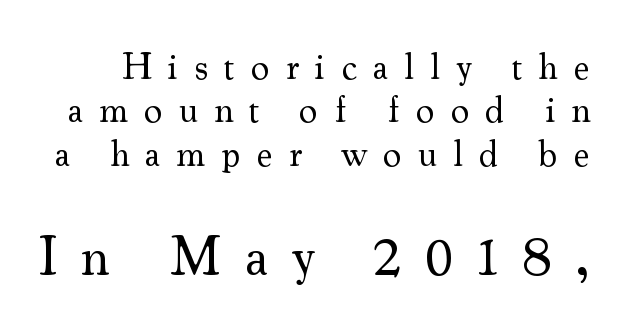
Someone cranked the tracking dial way up on this one. Weight class: somewhere from thin through regular. Classification — serif. The letters advance in unequal steps, a hallmark of proportional type. The space beneath each line is pristine and unruled. You get the small type first, then a jump to larger type.
